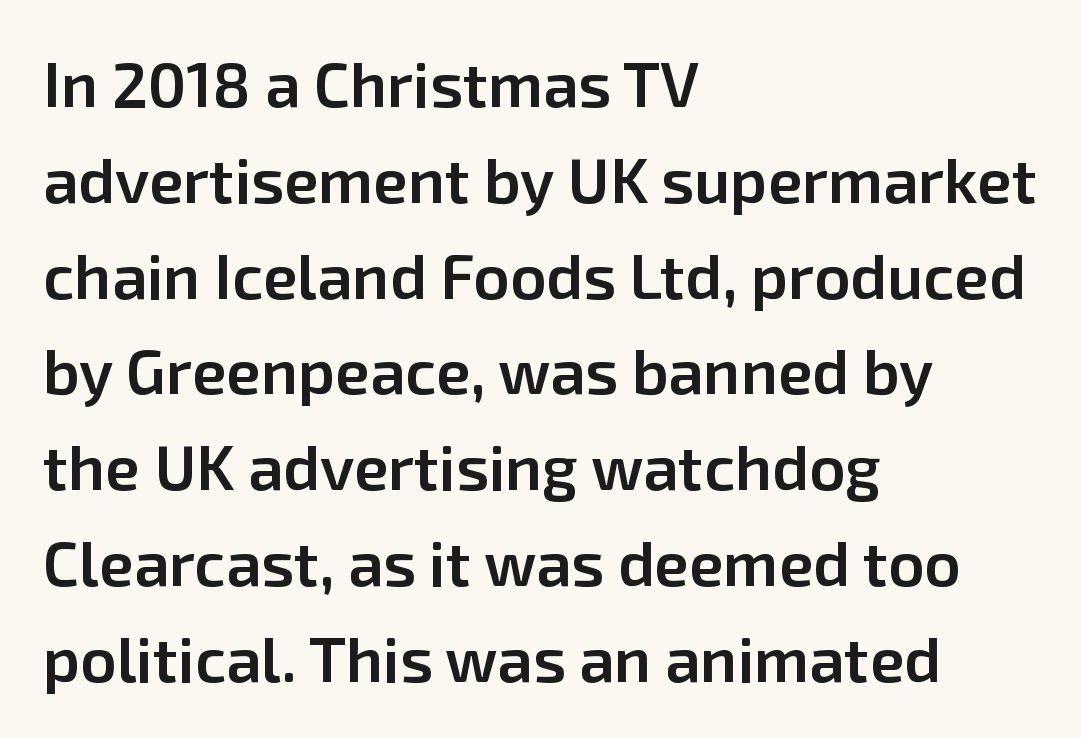
Q: Is the text bold? A: Semi-bold.
Q: Is the text italic (slanted)? A: No, it is upright.
Q: Is the typeface a serif or a sans-serif typeface? A: Sans-serif.
Q: Is the text underlined? A: No.
Q: How is the paragraph aligned? A: Left-aligned.
Q: Is the spacing between letters normal or unusually wide? A: Normal.
Q: Is the spacing between lines tight, normal or loose? A: Normal.
Q: Width (condensed, normal, or wide)? A: Normal.
Q: Stroke contrast? A: Low.
Q: x-height? A: Medium.
Q: Monospaced? A: No.
